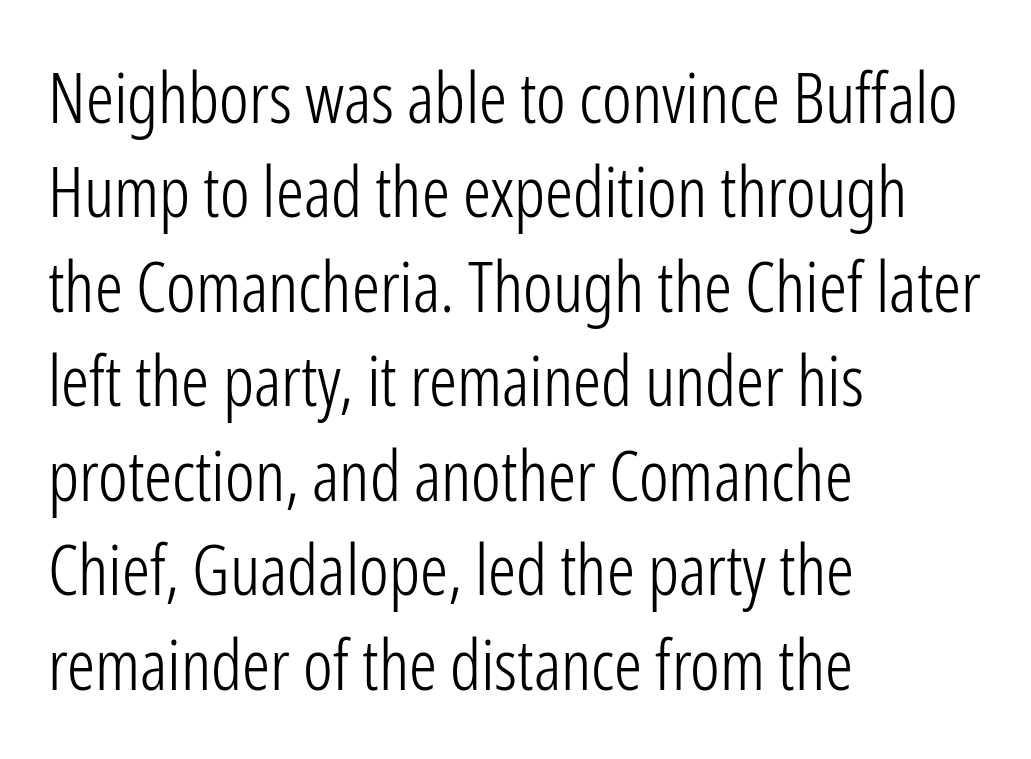
{"serif": "no", "italic": "no", "bold": "no", "weight": "light", "width": "condensed", "stroke_contrast": "low", "x_height": "medium", "monospaced": "no", "underline": "no", "align": "left", "line_spacing": "normal", "line_spacing_ratio": 1.35, "letter_spacing": "normal", "letter_spacing_em": 0.0, "glyph_px": 70}
